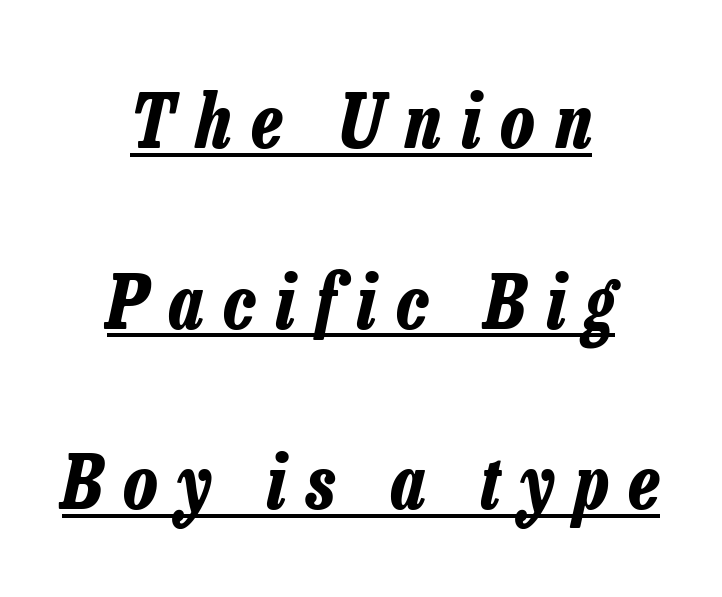
Q: Is the text bold? A: Yes.
Q: Is the text italic (slanted)? A: Yes, it leans right by about 13 degrees.
Q: Is the text underlined? A: Yes.
Q: How is the paragraph aligned? A: Centered.
Q: Is the spacing between letters normal or unusually wide? A: Unusually wide.
Q: Is the spacing between lines tight, normal or loose? A: Loose.
Q: Width (condensed, normal, or wide)? A: Condensed.
Q: Stroke contrast? A: Low.
Q: x-height? A: Medium.
Q: Monospaced? A: No.
